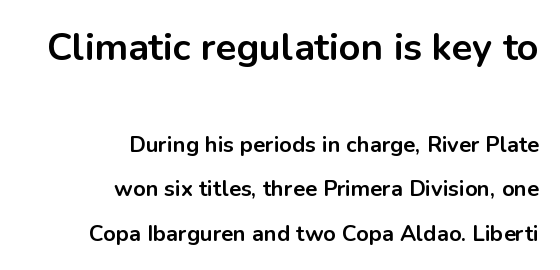
The specimen reads as upright at a glance. Spacing verdict: proportional, widths tailored to each character. The rendering uses a large line-height, opening up the rows. A bare baseline throughout the passage. How are the letters spaced? Ordinarily, with no added tracking. The rendering uses a bold face; every stroke is thick and dark.
